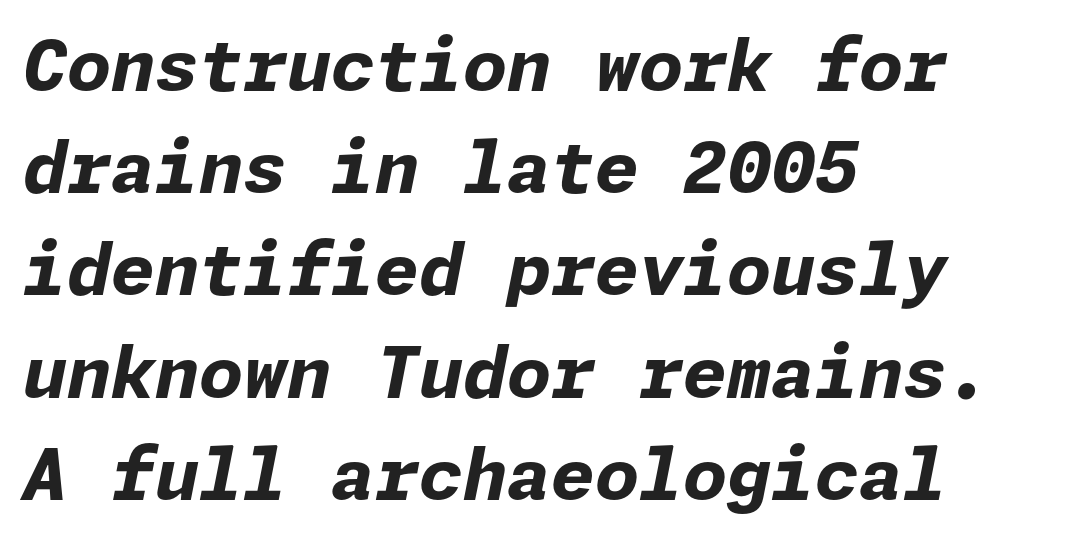
The image shows 71 px bold type, italic (leaning right); set left-aligned, normal line spacing (1.44x), normal letter spacing, not underlined; low stroke contrast and a medium x-height.
